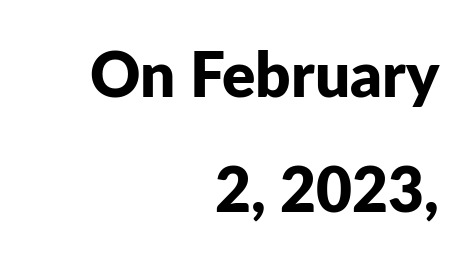
{"serif": "no", "italic": "no", "bold": "yes", "weight": "bold", "width": "normal", "stroke_contrast": "low", "x_height": "medium", "monospaced": "no", "underline": "no", "align": "right", "line_spacing_ratio": 1.86, "letter_spacing": "normal", "letter_spacing_em": 0.0, "glyph_px": 62}
